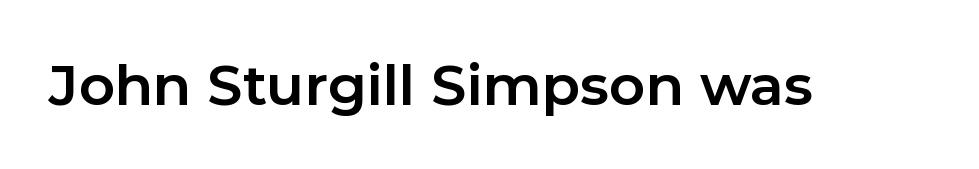
{"serif": "no", "italic": "no", "bold": "yes", "weight": "bold", "width": "normal", "stroke_contrast": "low", "x_height": "medium", "monospaced": "no", "underline": "no", "letter_spacing": "normal", "letter_spacing_em": 0.0, "glyph_px": 56}
